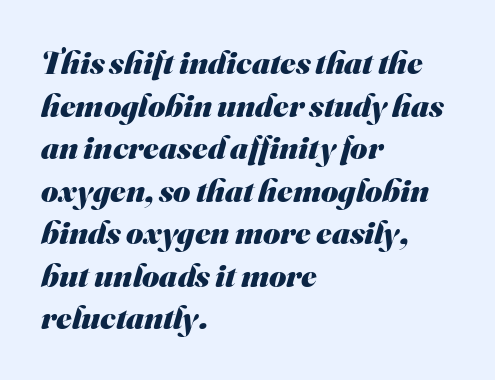
The image shows 33 px heavy sans-serif type; set left-aligned, normal line spacing (1.29x), normal letter spacing, not underlined; medium stroke contrast and a small x-height.
